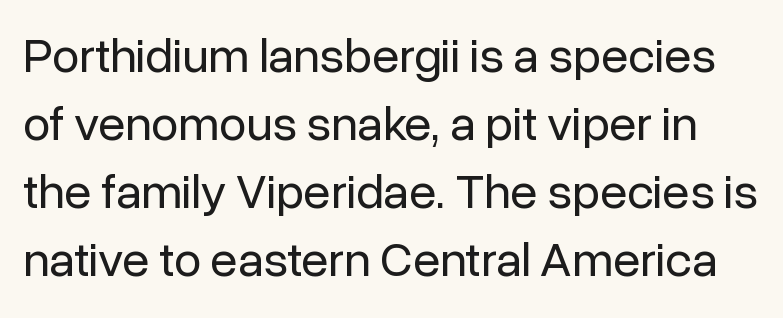
The image shows 49 px regular-weight sans-serif type, upright; set normal line spacing (1.39x), normal letter spacing, not underlined; low stroke contrast and a medium x-height.
